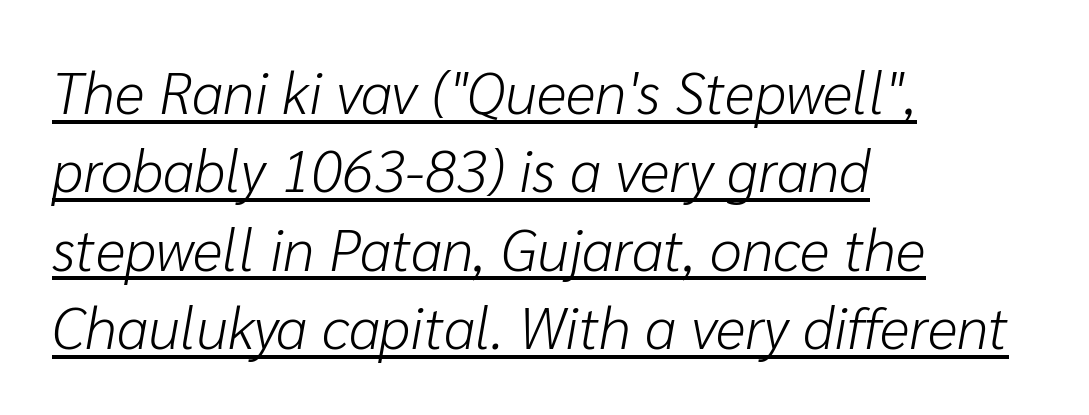
Q: Is the text bold? A: No.
Q: Is the text italic (slanted)? A: Yes, it leans right by about 10 degrees.
Q: Is the text underlined? A: Yes.
Q: How is the paragraph aligned? A: Left-aligned.
Q: Is the spacing between letters normal or unusually wide? A: Normal.
Q: Is the spacing between lines tight, normal or loose? A: Normal.
Q: Width (condensed, normal, or wide)? A: Normal.
Q: Stroke contrast? A: Low.
Q: x-height? A: Medium.
Q: Monospaced? A: No.
